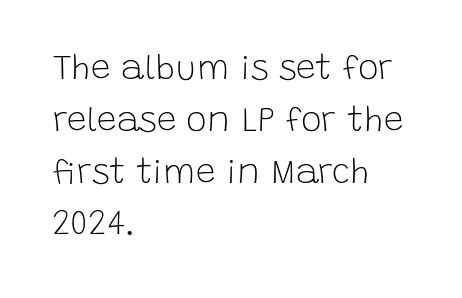
Q: Is the text bold? A: No.
Q: Is the text italic (slanted)? A: No, it is upright.
Q: Is the typeface a serif or a sans-serif typeface? A: Sans-serif.
Q: Is the text underlined? A: No.
Q: How is the paragraph aligned? A: Left-aligned.
Q: Is the spacing between letters normal or unusually wide? A: Normal.
Q: Is the spacing between lines tight, normal or loose? A: Normal.
Q: Width (condensed, normal, or wide)? A: Normal.
Q: Stroke contrast? A: Low.
Q: x-height? A: Large.
Q: Monospaced? A: No.
